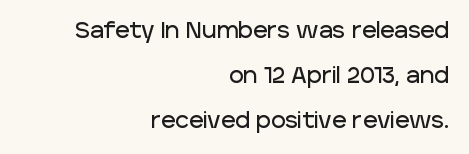
The image shows 22 px text type, upright; set right-aligned, loose line spacing (2.05x), normal letter spacing, not underlined.
